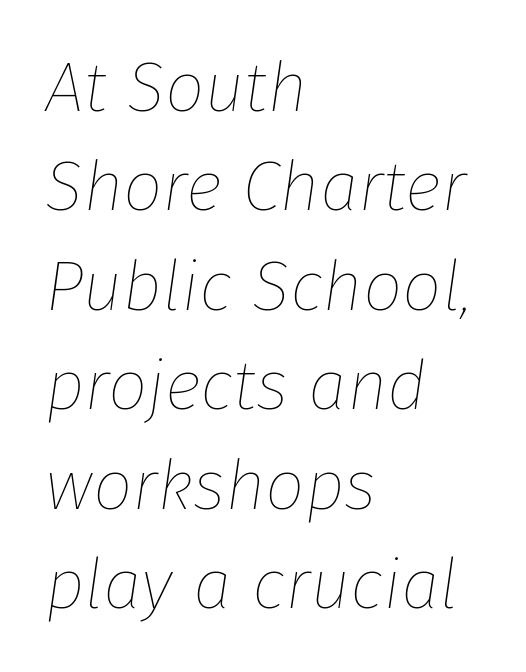
Q: Is the text bold? A: No.
Q: Is the text italic (slanted)? A: Yes, it leans right by about 8 degrees.
Q: Is the text underlined? A: No.
Q: How is the paragraph aligned? A: Left-aligned.
Q: Is the spacing between letters normal or unusually wide? A: Normal.
Q: Is the spacing between lines tight, normal or loose? A: Normal.
Q: Width (condensed, normal, or wide)? A: Normal.
Q: Stroke contrast? A: Low.
Q: x-height? A: Medium.
Q: Monospaced? A: No.
